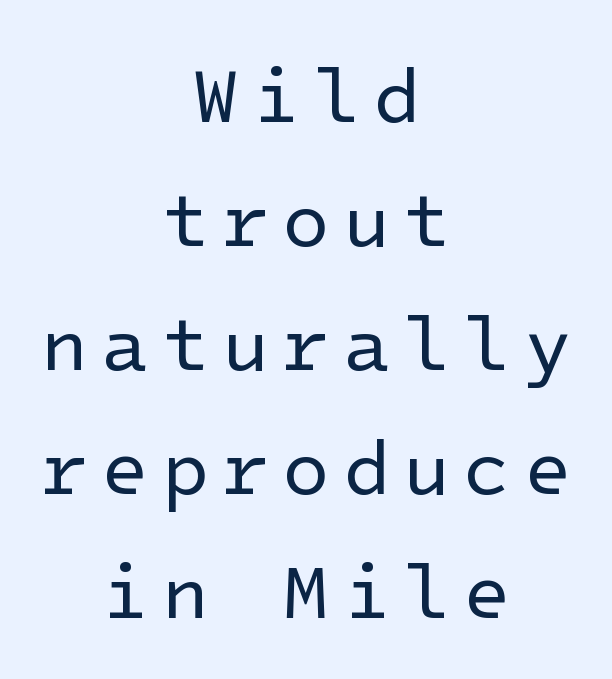
The image shows 77 px regular-weight sans-serif type, upright; set centered, normal line spacing (1.61x), not underlined; low stroke contrast and a medium x-height.
